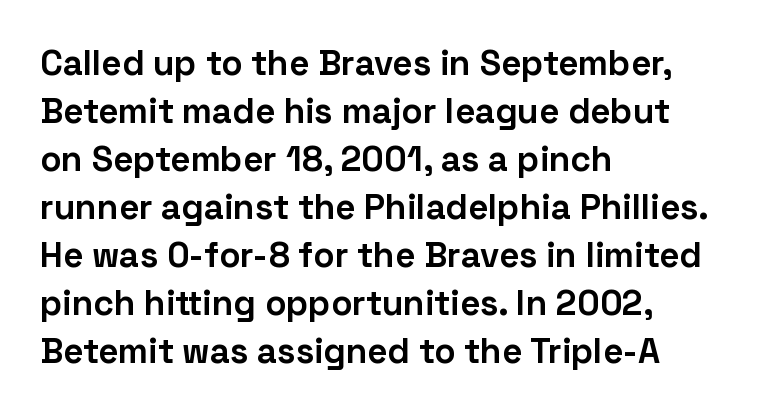
Q: Is the text bold? A: Yes.
Q: Is the text italic (slanted)? A: No, it is upright.
Q: Is the typeface a serif or a sans-serif typeface? A: Sans-serif.
Q: Is the text underlined? A: No.
Q: How is the paragraph aligned? A: Left-aligned.
Q: Is the spacing between letters normal or unusually wide? A: Normal.
Q: Is the spacing between lines tight, normal or loose? A: Normal.
Q: Width (condensed, normal, or wide)? A: Normal.
Q: Stroke contrast? A: Low.
Q: x-height? A: Medium.
Q: Monospaced? A: No.
